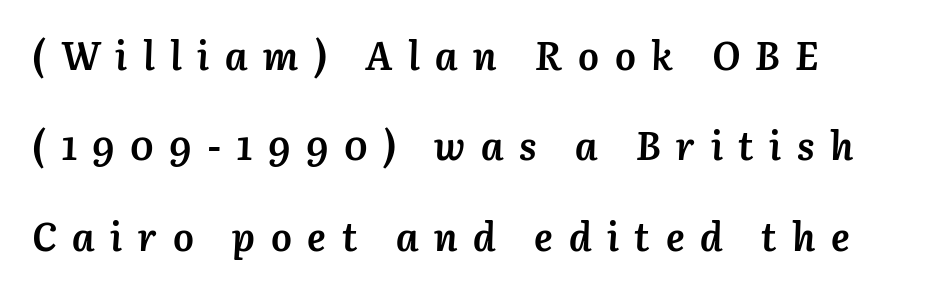
The image shows 39 px semibold type, italic (leaning right); set loose line spacing (2.32x), unusually wide letter spacing (+0.4 em), not underlined; medium stroke contrast and a medium x-height.
